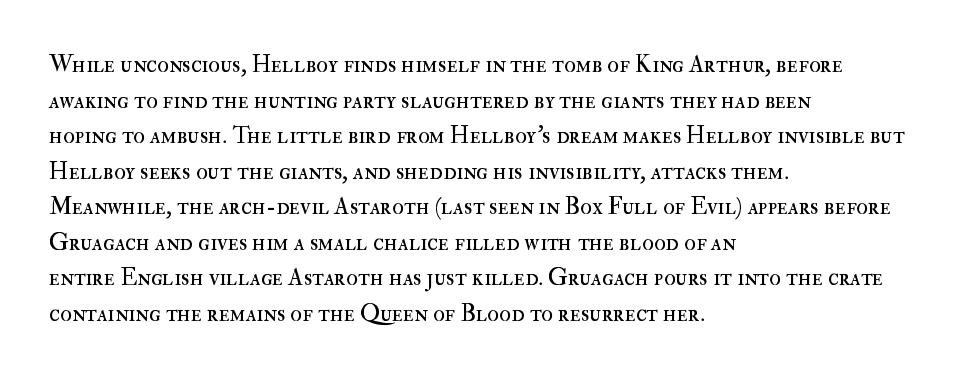
{"italic": "no", "bold": "no", "underline": "no", "align": "left", "line_spacing": "normal", "line_spacing_ratio": 1.48, "letter_spacing": "normal", "letter_spacing_em": 0.0, "glyph_px": 24}
